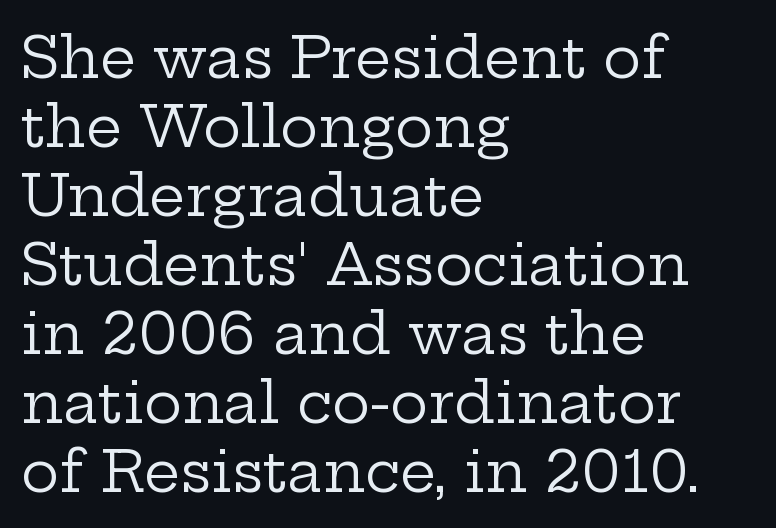
Q: Is the text bold? A: No.
Q: Is the text italic (slanted)? A: No, it is upright.
Q: Is the typeface a serif or a sans-serif typeface? A: Serif.
Q: Is the text underlined? A: No.
Q: How is the paragraph aligned? A: Left-aligned.
Q: Is the spacing between letters normal or unusually wide? A: Normal.
Q: Width (condensed, normal, or wide)? A: Wide.
Q: Stroke contrast? A: Low.
Q: x-height? A: Medium.
Q: Monospaced? A: No.
